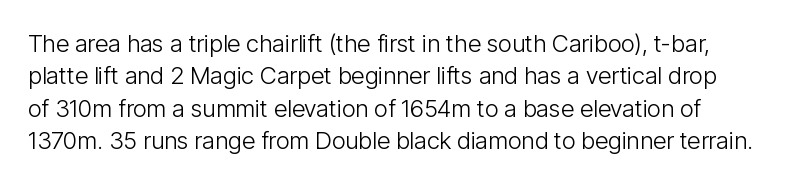
Q: Is the text bold? A: No.
Q: Is the text italic (slanted)? A: No, it is upright.
Q: Is the text underlined? A: No.
Q: Is the spacing between letters normal or unusually wide? A: Normal.
Q: Is the spacing between lines tight, normal or loose? A: Normal.
